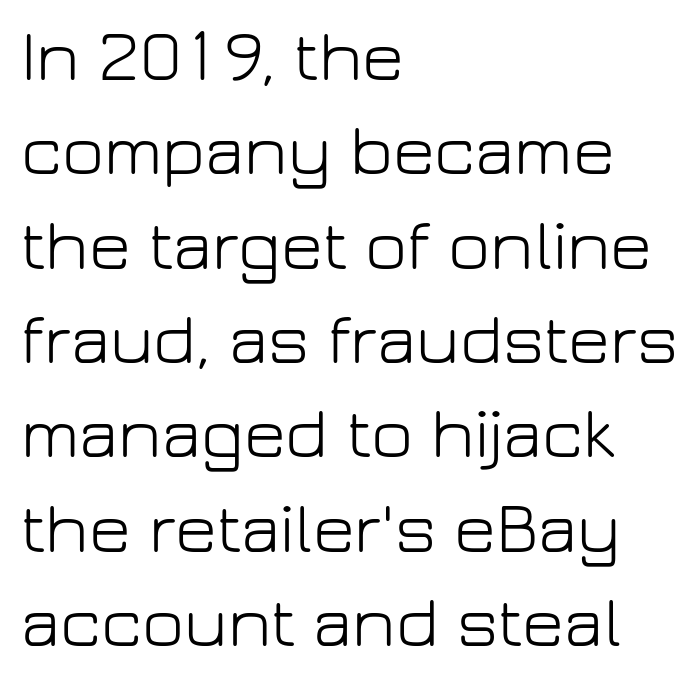
{"serif": "no", "italic": "no", "bold": "no", "weight": "light", "width": "normal", "stroke_contrast": "low", "x_height": "medium", "monospaced": "no", "underline": "no", "align": "left", "line_spacing": "normal", "line_spacing_ratio": 1.31, "letter_spacing": "normal", "letter_spacing_em": 0.0, "glyph_px": 72}
